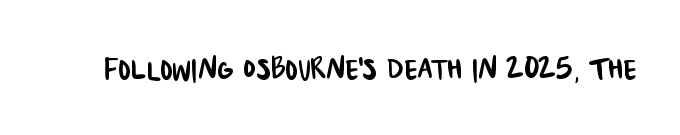
Observe the ordinary spacing: letters are neighbours, not strangers. Lines of text with bare space underneath. Type style note: lacks serifs. Each letter keeps its own natural width here, so spacing adapts to shape.
